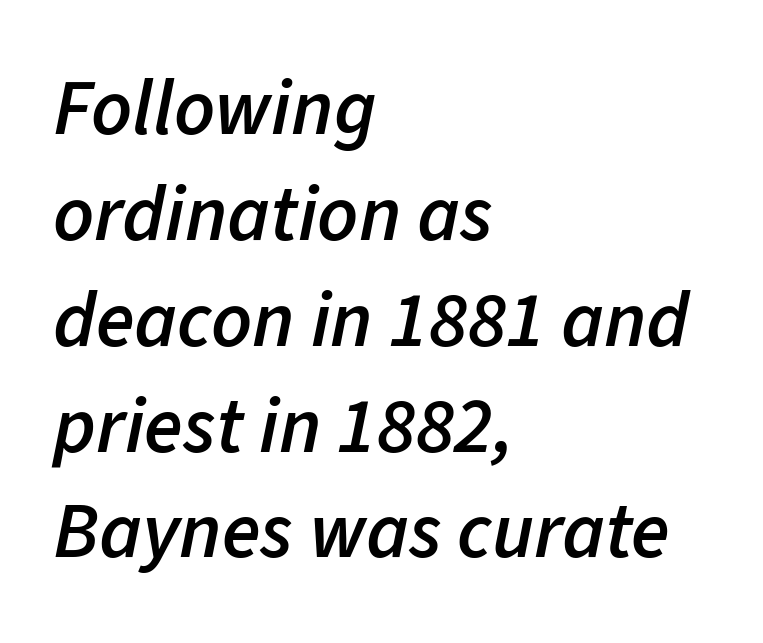
Q: Is the text bold? A: Semi-bold.
Q: Is the text italic (slanted)? A: Yes, it leans right by about 11 degrees.
Q: Is the text underlined? A: No.
Q: How is the paragraph aligned? A: Left-aligned.
Q: Is the spacing between letters normal or unusually wide? A: Normal.
Q: Is the spacing between lines tight, normal or loose? A: Normal.
Q: Width (condensed, normal, or wide)? A: Normal.
Q: Stroke contrast? A: Low.
Q: x-height? A: Medium.
Q: Monospaced? A: No.
